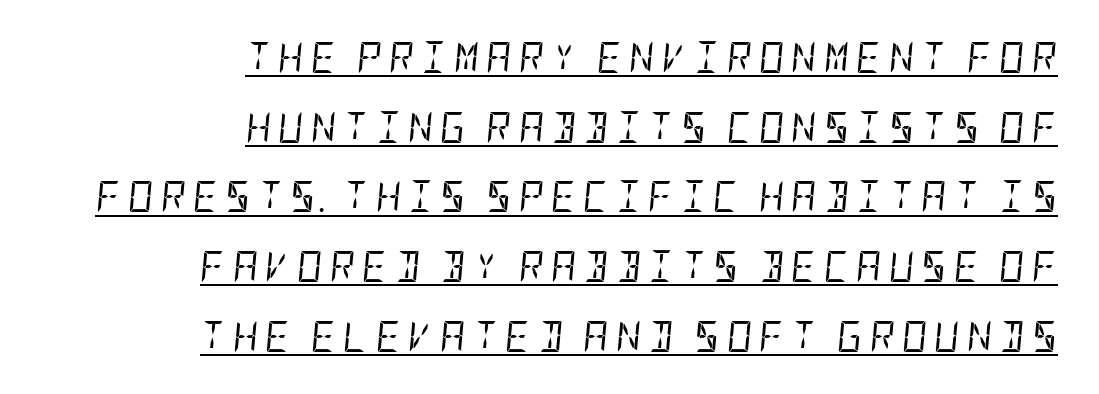
Q: Is the text bold? A: No.
Q: Is the text italic (slanted)? A: Yes, it leans right by about 5 degrees.
Q: Is the text underlined? A: Yes.
Q: How is the paragraph aligned? A: Right-aligned.
Q: Is the spacing between letters normal or unusually wide? A: Unusually wide.
Q: Is the spacing between lines tight, normal or loose? A: Loose.
Q: Width (condensed, normal, or wide)? A: Condensed.
Q: Stroke contrast? A: Low.
Q: x-height? A: Large.
